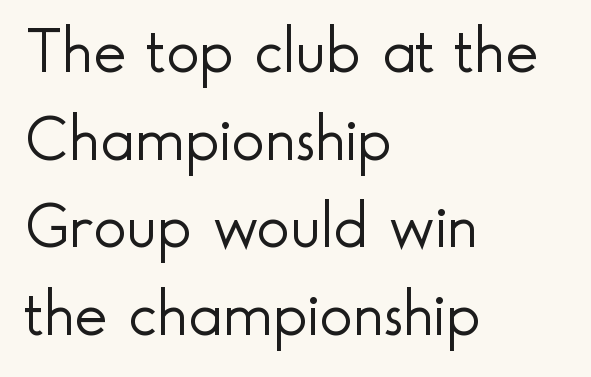
Q: Is the text bold? A: No.
Q: Is the text italic (slanted)? A: No, it is upright.
Q: Is the typeface a serif or a sans-serif typeface? A: Sans-serif.
Q: Is the text underlined? A: No.
Q: How is the paragraph aligned? A: Left-aligned.
Q: Is the spacing between letters normal or unusually wide? A: Normal.
Q: Is the spacing between lines tight, normal or loose? A: Normal.
Q: Width (condensed, normal, or wide)? A: Normal.
Q: x-height? A: Small.
Q: Monospaced? A: No.
